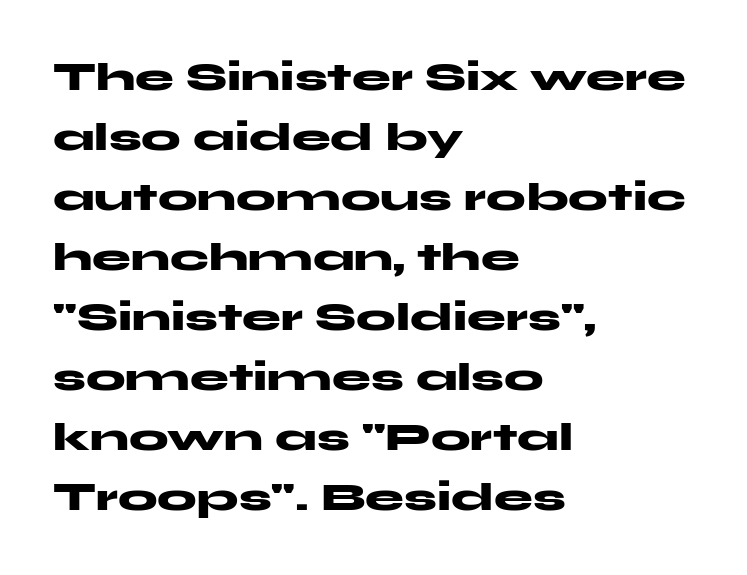
Line starts are locked; line ends wander. Tracking here is standard; glyphs follow each other at the usual distance. Here the designer chose a conventional face with non-uniform glyph widths. A clean baseline with only descenders dipping below it. The designer went with a sans here, leaving each stem footless. The lines sit at an ordinary, default distance from one another.
